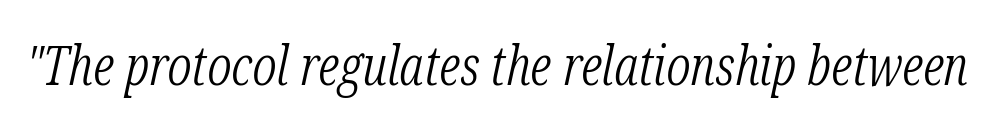
The image shows 55 px light, condensed serif type, italic (leaning right); set normal letter spacing, not underlined; low stroke contrast and a medium x-height.
